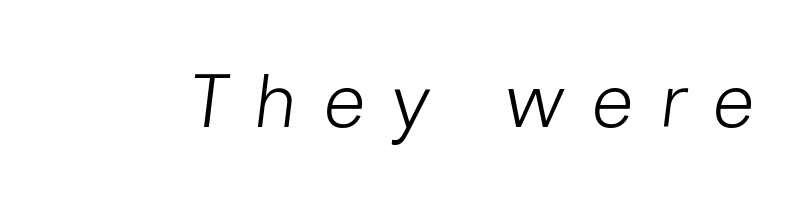
If you drew a line through each stem, it would be angled. Weight: not bold — regular or lighter. A typesetter would call this proportional, since set widths differ per character. The letters are spread apart with noticeably loose tracking. Honestly, there is no underline to notice here at all.
